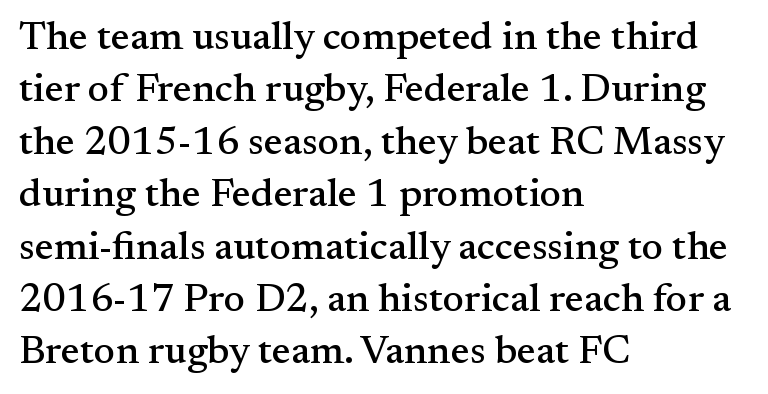
{"serif": "yes", "italic": "no", "width": "normal", "stroke_contrast": "medium", "x_height": "small", "monospaced": "no", "underline": "no", "align": "left", "line_spacing": "normal", "line_spacing_ratio": 1.31, "letter_spacing": "normal", "letter_spacing_em": 0.0, "glyph_px": 40}
